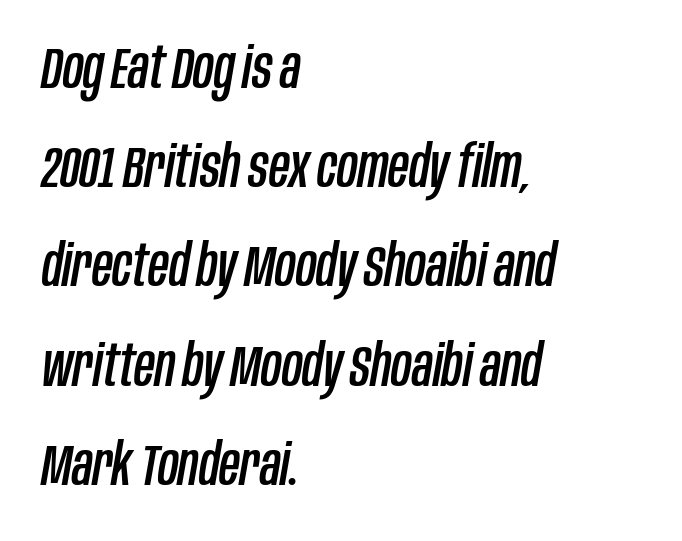
The image shows 57 px condensed type, italic (leaning right); set left-aligned, line spacing 1.74x, normal letter spacing, not underlined; low stroke contrast and a large x-height.
